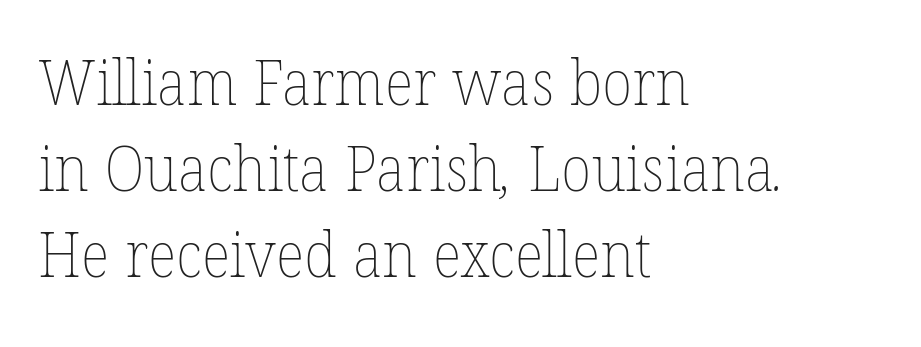
The passage shown is typed in a proportional face where columns would drift. Nothing unusual about the tracking: characters are spaced as the font intends. The text block is weighted toward the left margin, trailing off unevenly rightward. The rendering uses a moderate line-height, typical for paragraphs.
